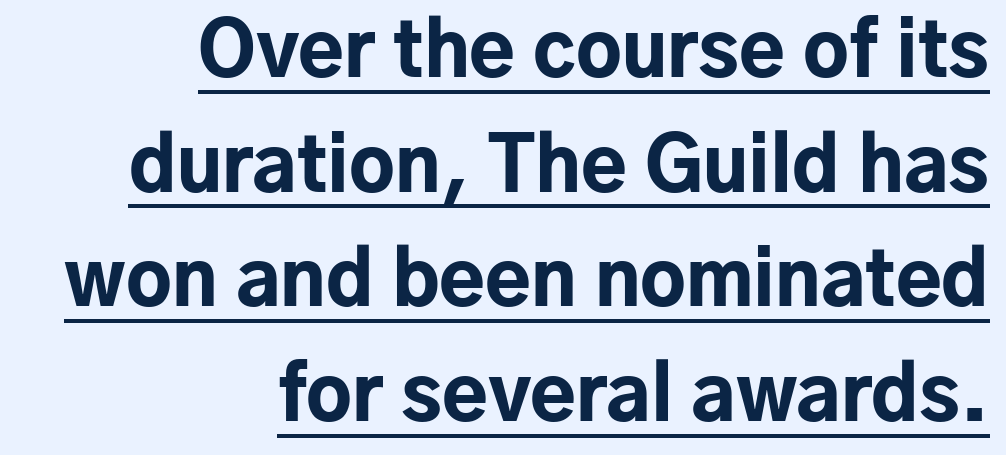
The image shows 75 px bold sans-serif type, upright; set right-aligned, normal line spacing (1.53x), normal letter spacing, underlined; low stroke contrast and a medium x-height.
